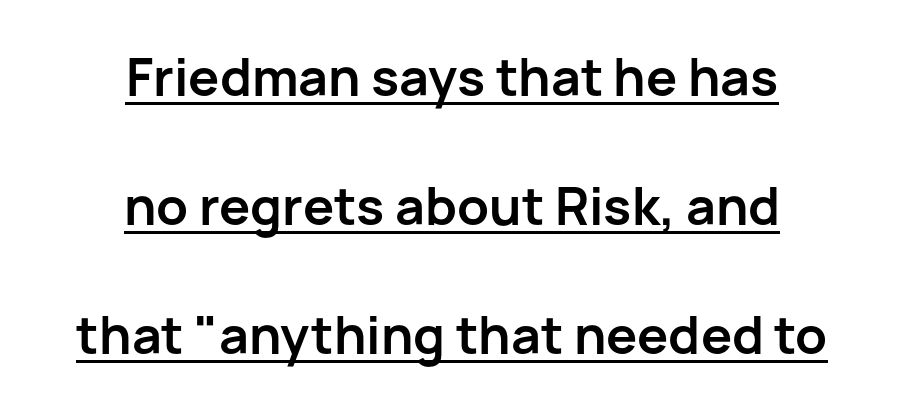
Q: Is the text bold? A: Yes.
Q: Is the text italic (slanted)? A: No, it is upright.
Q: Is the typeface a serif or a sans-serif typeface? A: Sans-serif.
Q: Is the text underlined? A: Yes.
Q: How is the paragraph aligned? A: Centered.
Q: Is the spacing between letters normal or unusually wide? A: Normal.
Q: Is the spacing between lines tight, normal or loose? A: Loose.
Q: Width (condensed, normal, or wide)? A: Normal.
Q: Stroke contrast? A: Low.
Q: x-height? A: Medium.
Q: Monospaced? A: No.
